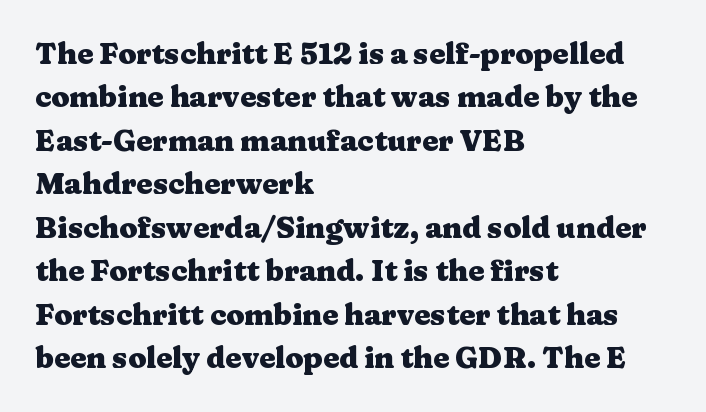
Does the leading feel generous? No, just average. The tracking reads as untouched default to a designer's eye. Reading down the block, your eye returns to a fixed left position each line. Proportional: the letters do not fall into vertical columns. It's the straight-up-and-down kind of type. Classification — serif.
